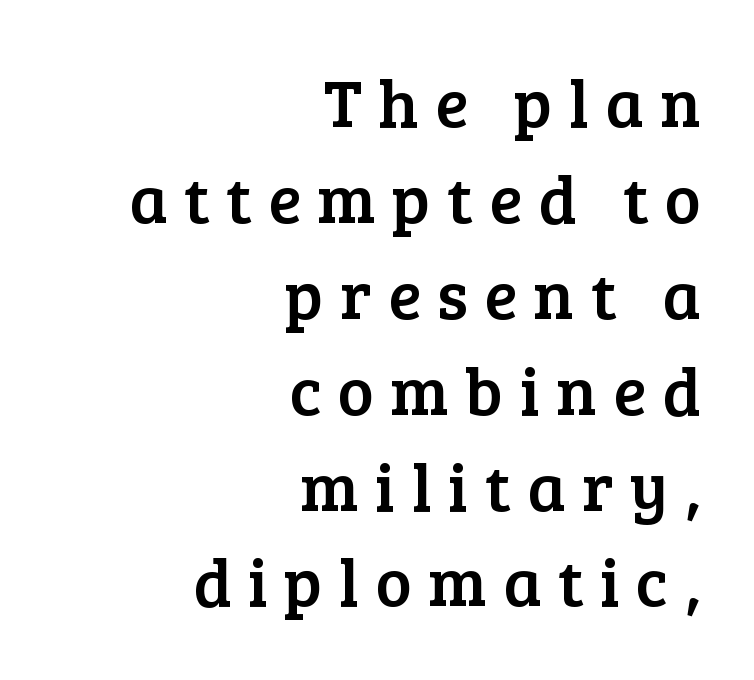
The image shows 68 px serif type, upright; set right-aligned, normal line spacing (1.41x), unusually wide letter spacing (+0.24 em), not underlined; low stroke contrast and a medium x-height.
